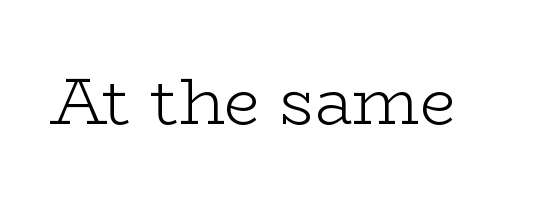
The image shows 65 px light, wide serif type, upright; set normal letter spacing, not underlined; low stroke contrast and a medium x-height.
